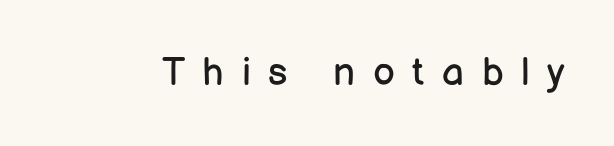
Check where the strokes stop: nothing finishes them off — pure sans. Glyph-to-glyph distance is far greater than everyday printed text. Character widths vary here, with narrow letters taking less room than wide ones. Every stem runs plumb, perpendicular to the baseline. The gap between lines stays unmarked. The weight tops out at a normal text grade.
